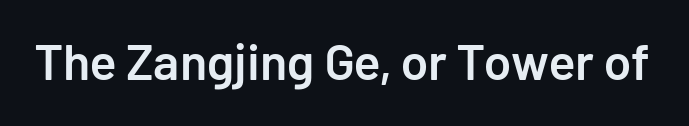
{"serif": "no", "italic": "no", "bold": "semi", "weight": "semibold", "width": "normal", "stroke_contrast": "low", "x_height": "medium", "monospaced": "no", "underline": "no", "letter_spacing": "normal", "letter_spacing_em": 0.0, "glyph_px": 50}
